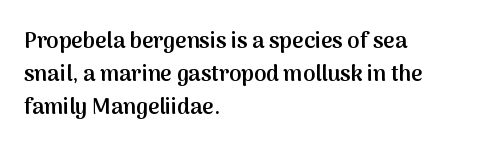
The image shows 22 px text type, upright; set left-aligned, normal line spacing (1.51x), normal letter spacing, not underlined.
